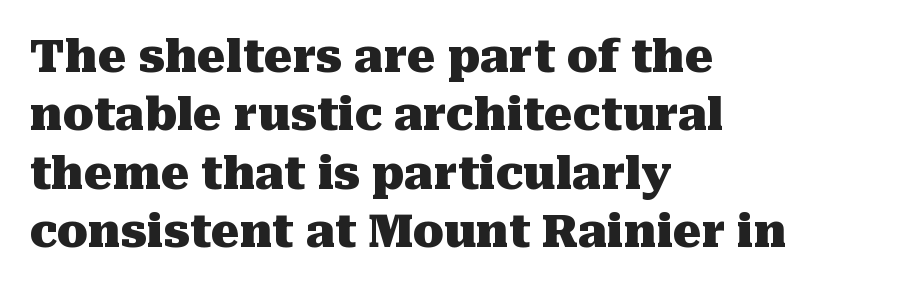
{"serif": "yes", "italic": "no", "bold": "yes", "weight": "heavy", "width": "normal", "stroke_contrast": "medium", "x_height": "medium", "monospaced": "no", "underline": "no", "align": "left", "line_spacing": "normal", "line_spacing_ratio": 1.3, "letter_spacing": "normal", "letter_spacing_em": 0.0, "glyph_px": 45}
